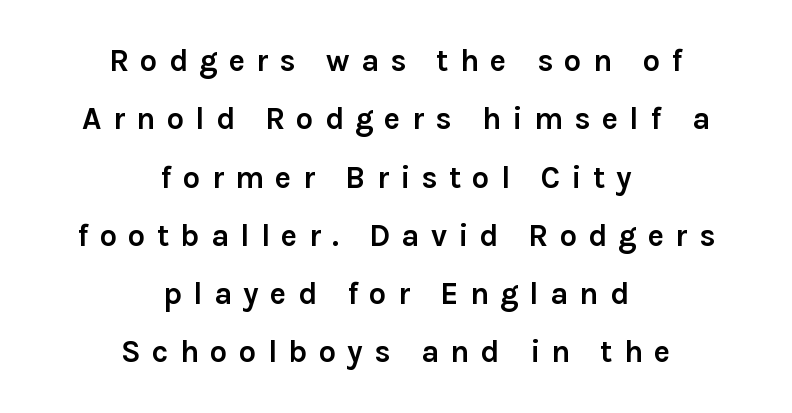
The glyphs have the mass of a bold cut. Proportional: the letters do not fall into vertical columns. Loose tracking; the words dissolve into strings of separated letters. These lines stack symmetrically, like a column narrowing and widening about its center.
